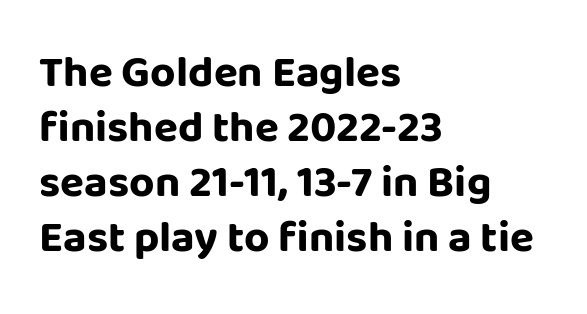
Q: Is the text bold? A: Yes.
Q: Is the text italic (slanted)? A: No, it is upright.
Q: Is the typeface a serif or a sans-serif typeface? A: Sans-serif.
Q: Is the text underlined? A: No.
Q: How is the paragraph aligned? A: Left-aligned.
Q: Is the spacing between letters normal or unusually wide? A: Normal.
Q: Is the spacing between lines tight, normal or loose? A: Normal.
Q: Width (condensed, normal, or wide)? A: Normal.
Q: Stroke contrast? A: Low.
Q: x-height? A: Large.
Q: Monospaced? A: No.
